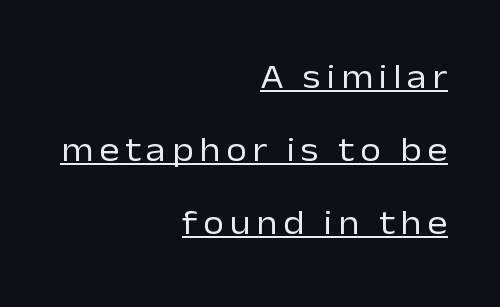
The image shows 34 px regular-weight sans-serif type, upright; set right-aligned, loose line spacing (2.15x), underlined; low stroke contrast and a medium x-height.
